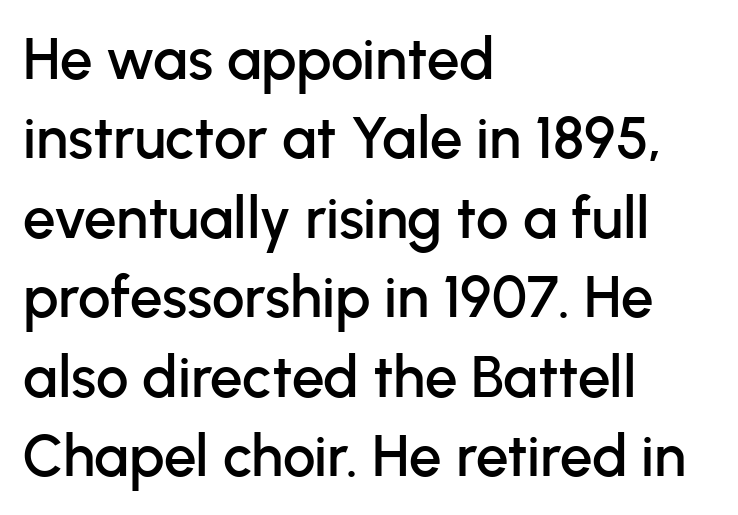
Note the varied advance widths — an 'i' is clearly narrower than an 'm'. The characters display no serif detailing; their extremities are plain. The space beneath each line is pristine and unruled. Evenly set lines give the paragraph a standard silhouette. The setting favours the left margin, as ordinary paragraphs usually do. Italic: no, the glyphs are upright roman.
